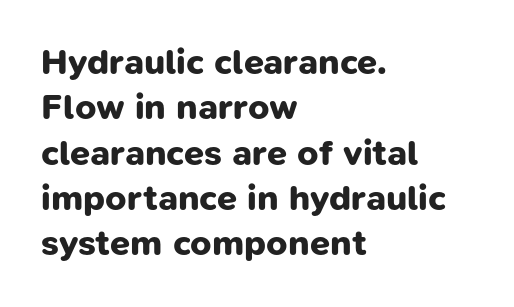
A bare baseline throughout the passage. There is no visible air inserted between adjacent glyphs. Is the type bold? Yes — the strokes are clearly thick and heavy. What kind of face is this? One without serifs — a sans.
